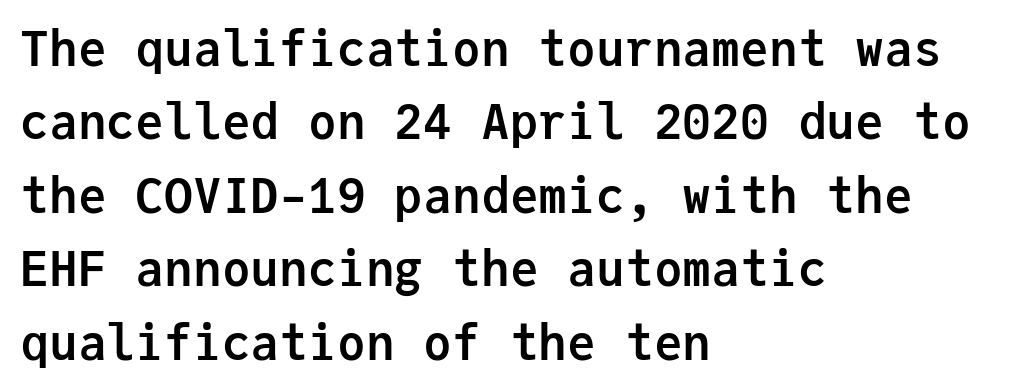
The image shows 48 px semibold sans-serif type, upright, monospaced; set left-aligned, normal line spacing (1.53x), normal letter spacing, not underlined; low stroke contrast and a medium x-height.
